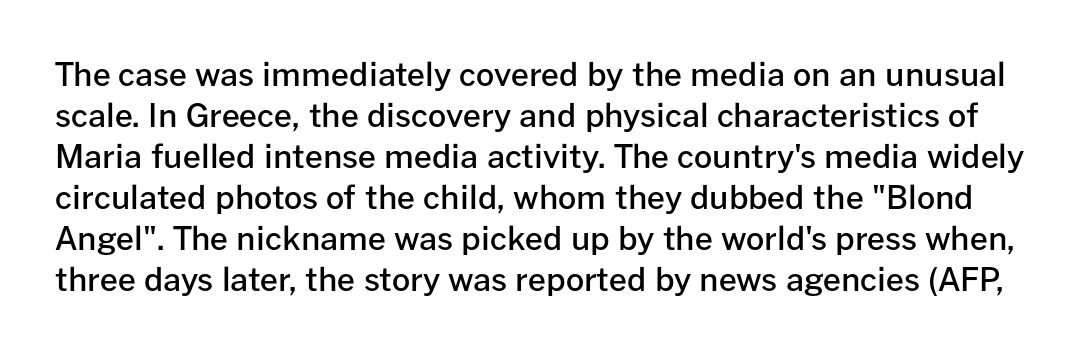
The image shows 32 px semibold sans-serif type, upright; set normal line spacing (1.28x), normal letter spacing, not underlined; low stroke contrast and a medium x-height.
